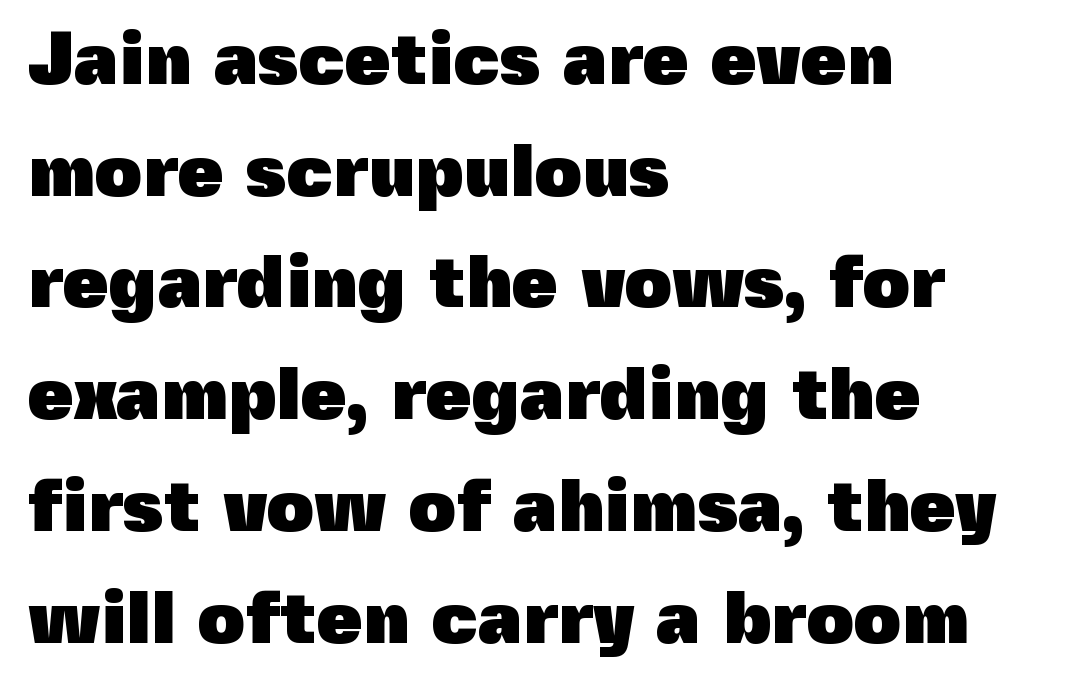
Q: Is the text bold? A: Yes.
Q: Is the text italic (slanted)? A: No, it is upright.
Q: Is the typeface a serif or a sans-serif typeface? A: Sans-serif.
Q: Is the text underlined? A: No.
Q: How is the paragraph aligned? A: Left-aligned.
Q: Is the spacing between letters normal or unusually wide? A: Normal.
Q: Is the spacing between lines tight, normal or loose? A: Normal.
Q: Width (condensed, normal, or wide)? A: Normal.
Q: x-height? A: Medium.
Q: Monospaced? A: No.
